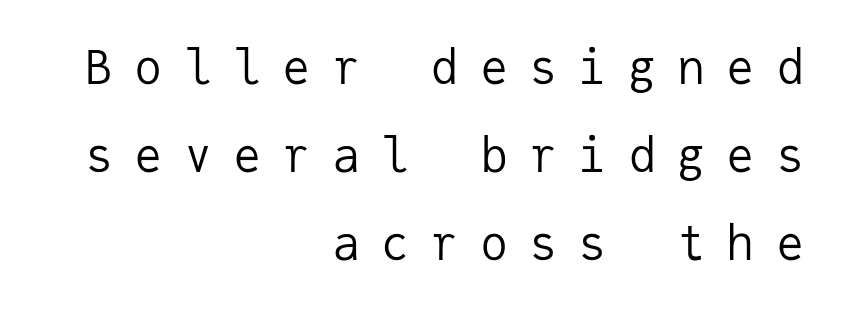
The gaps between neighbouring characters are conspicuously large. The rag falls on the left side of this text block. Each stroke keeps to a modest, everyday thickness or less. Serifs: no, the terminals of the letterforms are clean. Every character here occupies the same horizontal width, giving the sample a typewriter-like rhythm.
